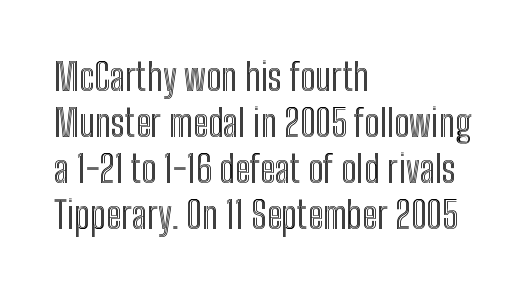
Q: Is the text italic (slanted)? A: No, it is upright.
Q: Is the text underlined? A: No.
Q: How is the paragraph aligned? A: Left-aligned.
Q: Is the spacing between letters normal or unusually wide? A: Normal.
Q: Width (condensed, normal, or wide)? A: Condensed.
Q: x-height? A: Medium.
Q: Monospaced? A: No.
